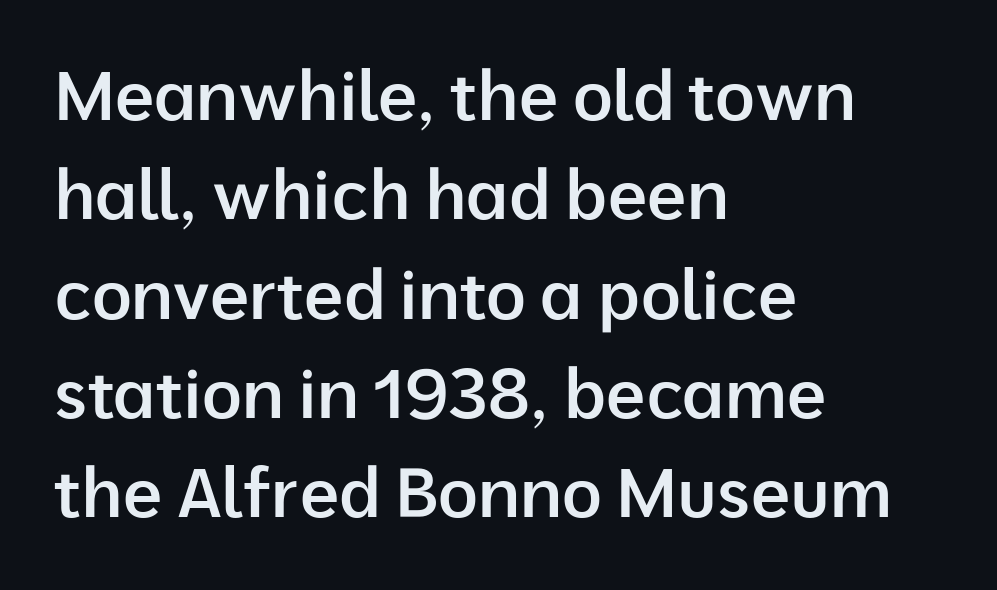
{"serif": "no", "italic": "no", "bold": "semi", "weight": "semibold", "width": "normal", "stroke_contrast": "low", "x_height": "medium", "monospaced": "no", "underline": "no", "align": "left", "line_spacing": "normal", "line_spacing_ratio": 1.44, "letter_spacing": "normal", "letter_spacing_em": 0.0, "glyph_px": 69}
